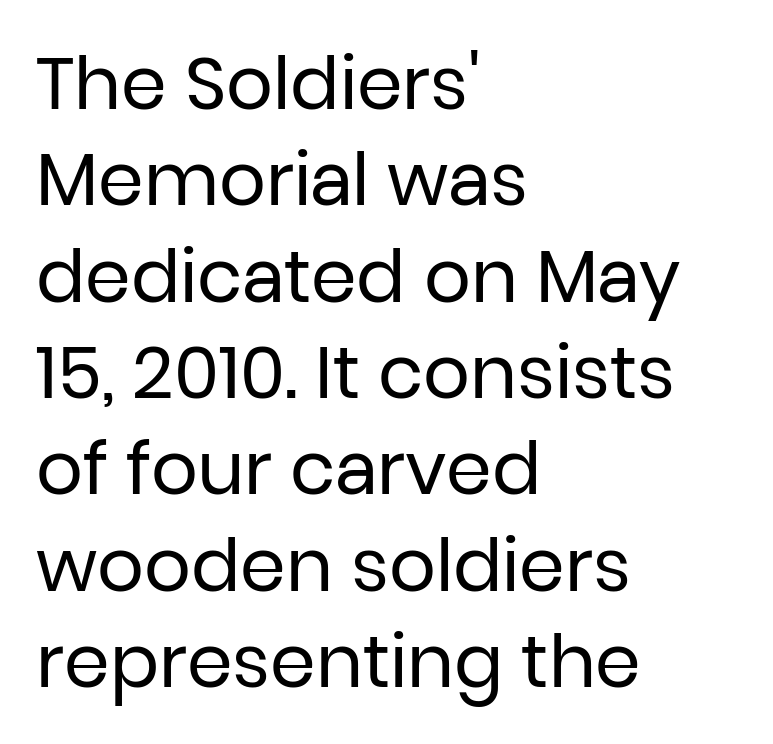
{"serif": "no", "italic": "no", "bold": "no", "weight": "regular", "width": "normal", "stroke_contrast": "low", "x_height": "medium", "monospaced": "no", "underline": "no", "align": "left", "line_spacing": "normal", "line_spacing_ratio": 1.32, "letter_spacing": "normal", "letter_spacing_em": 0.0, "glyph_px": 73}
